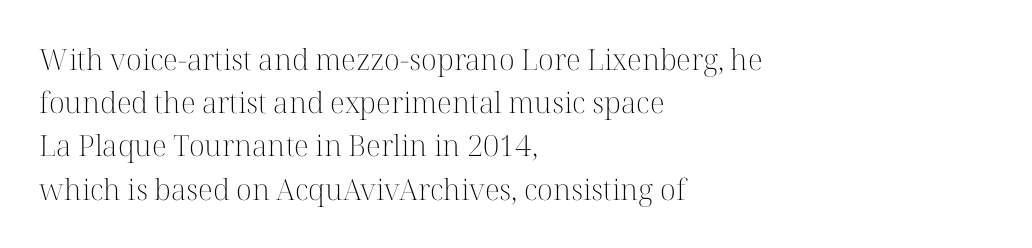
Weight: in the light-to-regular range. Notice how the passage keeps a crisp vertical edge on the left only. Compared with typical paragraphs, the rows here are spaced about the same. Note the varied advance widths — an 'i' is clearly narrower than an 'm'.
